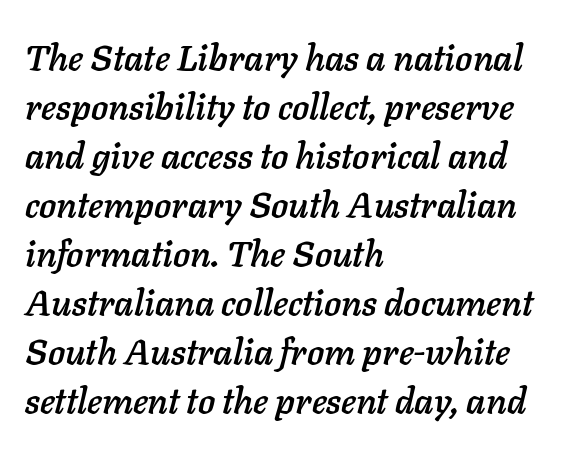
{"italic": "yes", "lean": "right", "slant_degrees": 11, "width": "normal", "stroke_contrast": "low", "x_height": "medium", "monospaced": "no", "underline": "no", "align": "left", "line_spacing": "normal", "line_spacing_ratio": 1.36, "letter_spacing": "normal", "letter_spacing_em": 0.0, "glyph_px": 36}
